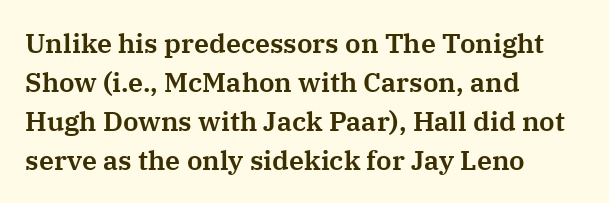
Q: Is the text italic (slanted)? A: No, it is upright.
Q: Is the text underlined? A: No.
Q: How is the paragraph aligned? A: Left-aligned.
Q: Is the spacing between letters normal or unusually wide? A: Normal.
Q: Is the spacing between lines tight, normal or loose? A: Normal.
